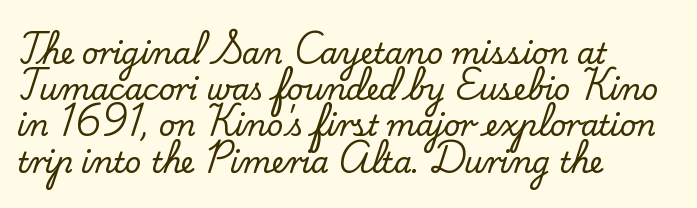
Q: Is the text italic (slanted)? A: Yes.
Q: Is the typeface a serif or a sans-serif typeface? A: Serif.
Q: Is the text underlined? A: No.
Q: How is the paragraph aligned? A: Left-aligned.
Q: Is the spacing between letters normal or unusually wide? A: Normal.
Q: Is the spacing between lines tight, normal or loose? A: Normal.
Q: Width (condensed, normal, or wide)? A: Normal.
Q: Stroke contrast? A: Low.
Q: x-height? A: Small.
Q: Monospaced? A: No.
